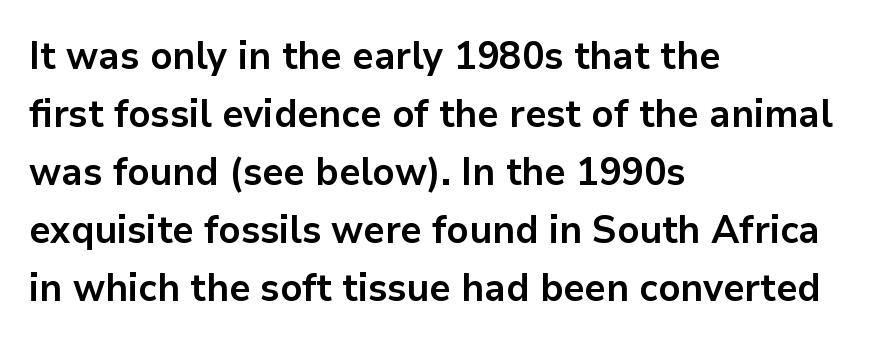
Proportional: the letters do not fall into vertical columns. As a designer I'd log this as weight 700, bold. If you drew a ruler down the left edge, every line would touch it. Observe the absence of serifs on each vertical stroke in this sample. Descenders are the only things crossing below the line.
